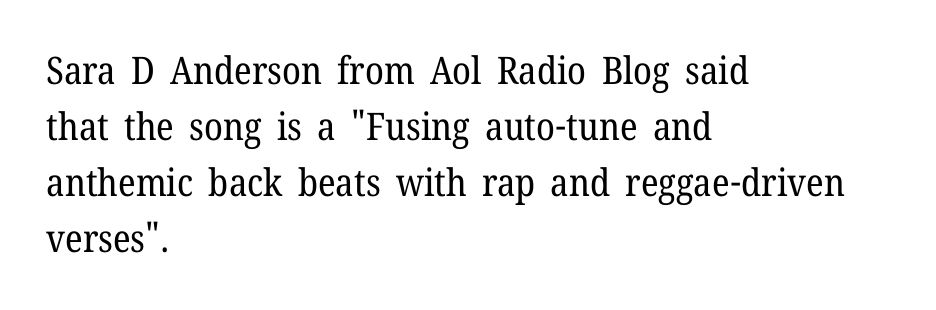
{"serif": "yes", "italic": "no", "bold": "no", "weight": "regular", "width": "normal", "stroke_contrast": "low", "x_height": "medium", "monospaced": "no", "underline": "no", "align": "left", "line_spacing": "normal", "line_spacing_ratio": 1.47, "letter_spacing": "normal", "letter_spacing_em": 0.0, "glyph_px": 38}
